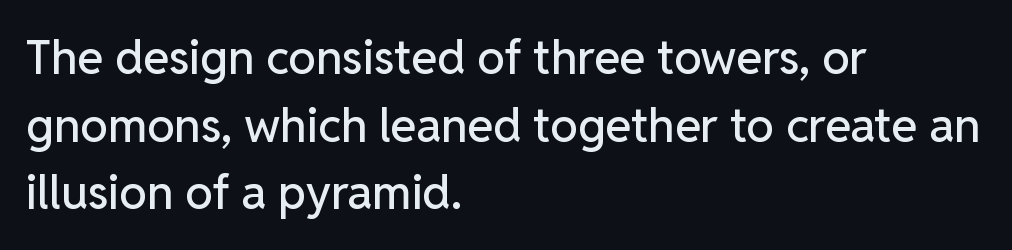
The image shows 47 px sans-serif type, upright; set left-aligned, normal line spacing (1.44x), normal letter spacing, not underlined; low stroke contrast and a medium x-height.
